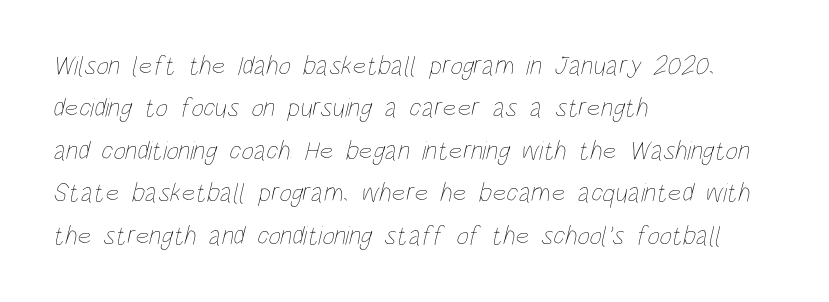
{"bold": "no", "underline": "no", "align": "left", "line_spacing": "normal", "line_spacing_ratio": 1.57, "letter_spacing": "normal", "letter_spacing_em": 0.0, "glyph_px": 27}
